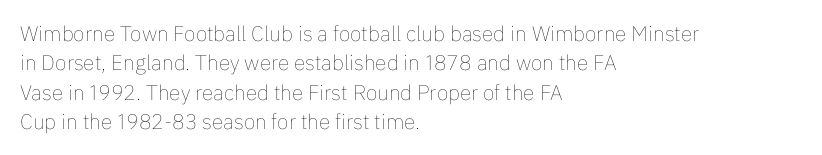
{"italic": "no", "bold": "no", "underline": "no", "align": "left", "line_spacing": "normal", "line_spacing_ratio": 1.4, "letter_spacing": "normal", "letter_spacing_em": 0.0, "glyph_px": 21}
